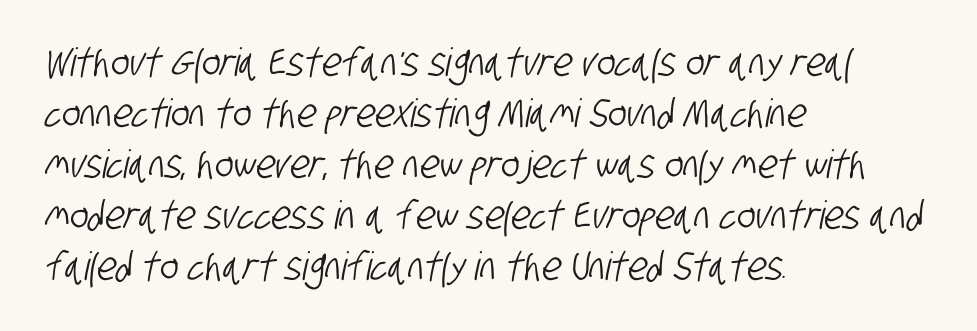
The image shows 39 px condensed sans-serif type; set left-aligned, normal line spacing (1.31x), normal letter spacing, not underlined; low stroke contrast and a large x-height.
